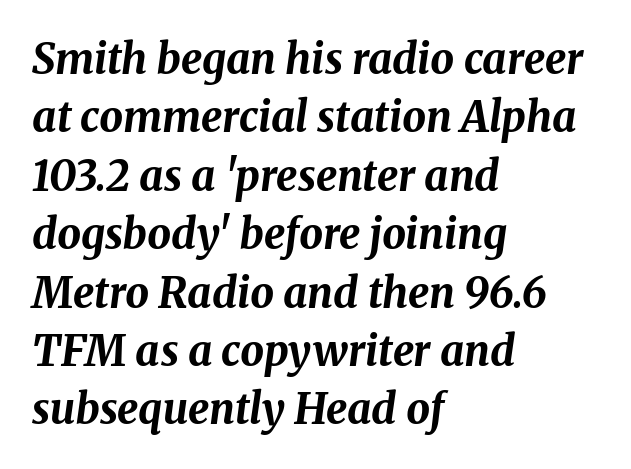
Heavy, bold letterforms. There's an unmistakable incline to the writing here. The lines are quadded left. Each word holds together tightly as a unit, with standard inter-letter gaps. Lines of text with bare space underneath.
